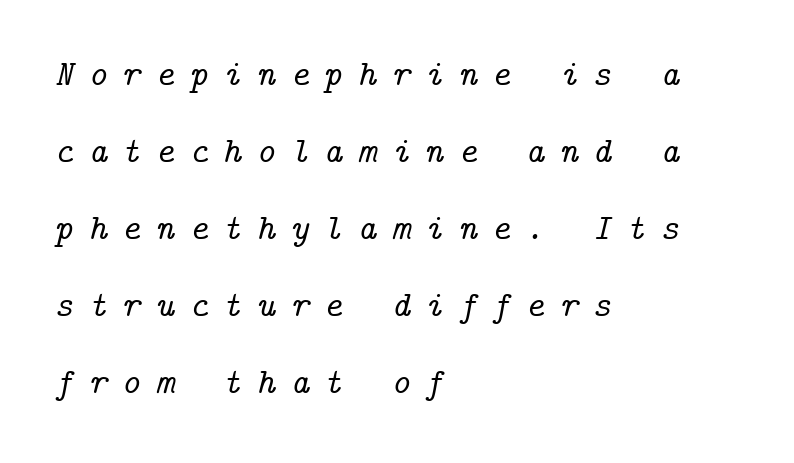
Q: Is the text italic (slanted)? A: Yes, it leans right by about 14 degrees.
Q: Is the typeface a serif or a sans-serif typeface? A: Serif.
Q: Is the text underlined? A: No.
Q: How is the paragraph aligned? A: Left-aligned.
Q: Is the spacing between letters normal or unusually wide? A: Unusually wide.
Q: Is the spacing between lines tight, normal or loose? A: Loose.
Q: Width (condensed, normal, or wide)? A: Normal.
Q: Stroke contrast? A: Low.
Q: x-height? A: Medium.
